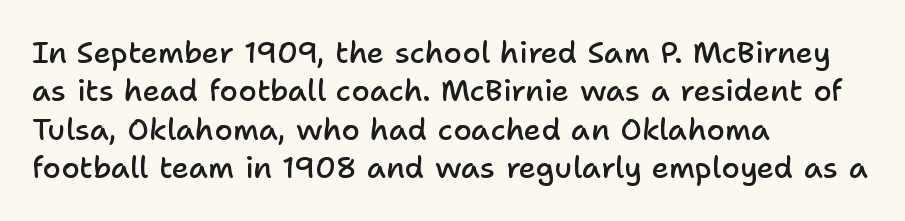
{"serif": "no", "italic": "no", "bold": "semi", "weight": "semibold", "width": "normal", "stroke_contrast": "low", "x_height": "medium", "monospaced": "no", "underline": "no", "align": "left", "line_spacing": "normal", "line_spacing_ratio": 1.28, "letter_spacing": "normal", "letter_spacing_em": 0.0, "glyph_px": 30}
